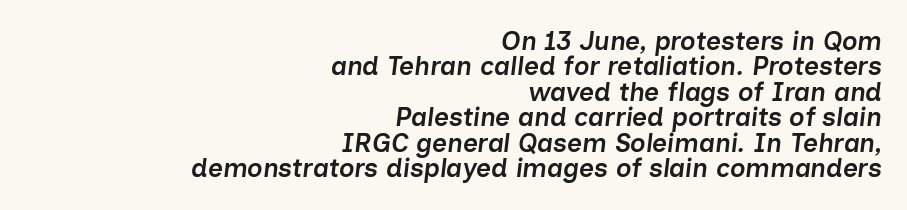
The rendering uses a semibold face; strokes are thickened but not to full bold. Reading down the column, the eye jumps only a short way to each next line. The space directly below the letters is spotless. The passage is arranged like a letterhead date or caption credit — flush right. The letterforms sit shoulder to shoulder at normal distance. The typography opts for an oblique posture over an upright one.
